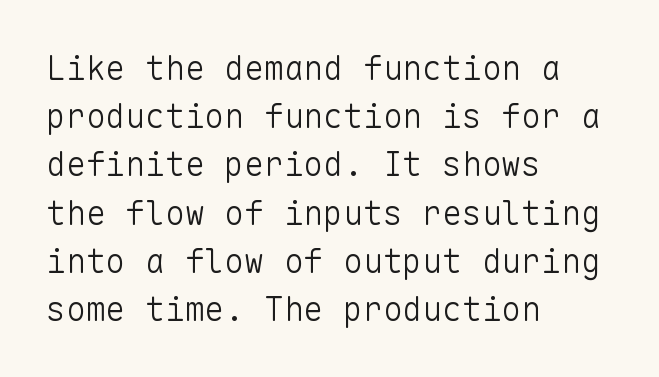
The image shows 33 px light sans-serif type, upright, monospaced; set left-aligned, normal line spacing (1.46x), normal letter spacing, not underlined; low stroke contrast and a medium x-height.
